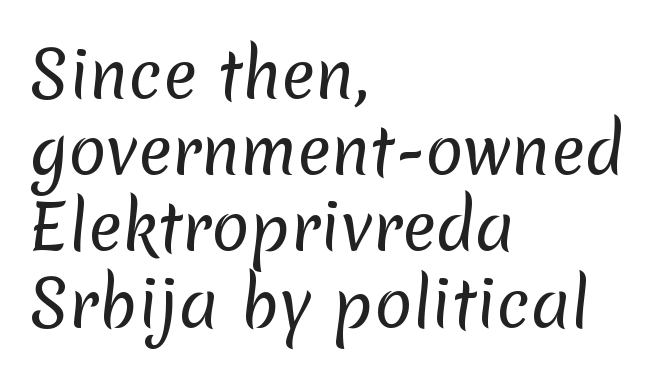
Q: Is the text bold? A: No.
Q: Is the typeface a serif or a sans-serif typeface? A: Sans-serif.
Q: Is the text underlined? A: No.
Q: How is the paragraph aligned? A: Left-aligned.
Q: Is the spacing between letters normal or unusually wide? A: Normal.
Q: Width (condensed, normal, or wide)? A: Normal.
Q: Stroke contrast? A: Low.
Q: x-height? A: Medium.
Q: Monospaced? A: No.
